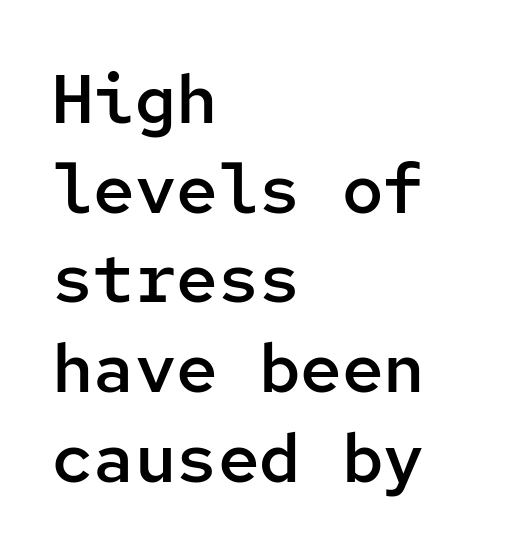
Q: Is the text bold? A: Semi-bold.
Q: Is the text italic (slanted)? A: No, it is upright.
Q: Is the typeface a serif or a sans-serif typeface? A: Sans-serif.
Q: Is the text underlined? A: No.
Q: How is the paragraph aligned? A: Left-aligned.
Q: Is the spacing between letters normal or unusually wide? A: Normal.
Q: Is the spacing between lines tight, normal or loose? A: Normal.
Q: Width (condensed, normal, or wide)? A: Normal.
Q: Stroke contrast? A: Low.
Q: x-height? A: Medium.
Q: Monospaced? A: Yes.
